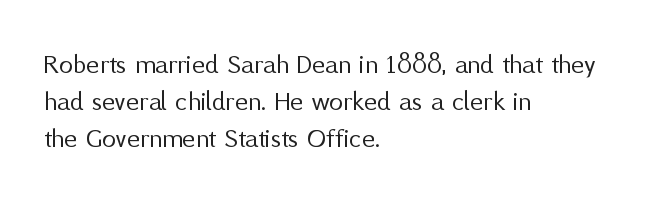
{"serif": "no", "italic": "no", "bold": "no", "weight": "regular", "width": "normal", "stroke_contrast": "medium", "x_height": "medium", "monospaced": "no", "underline": "no", "align": "left", "line_spacing": "normal", "line_spacing_ratio": 1.32, "letter_spacing": "normal", "letter_spacing_em": 0.0, "glyph_px": 28}
